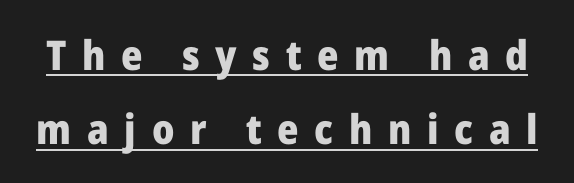
{"serif": "no", "italic": "no", "bold": "yes", "weight": "heavy", "width": "normal", "stroke_contrast": "low", "x_height": "medium", "monospaced": "no", "underline": "yes", "line_spacing_ratio": 1.81, "letter_spacing": "wide", "letter_spacing_em": 0.38, "glyph_px": 41}
